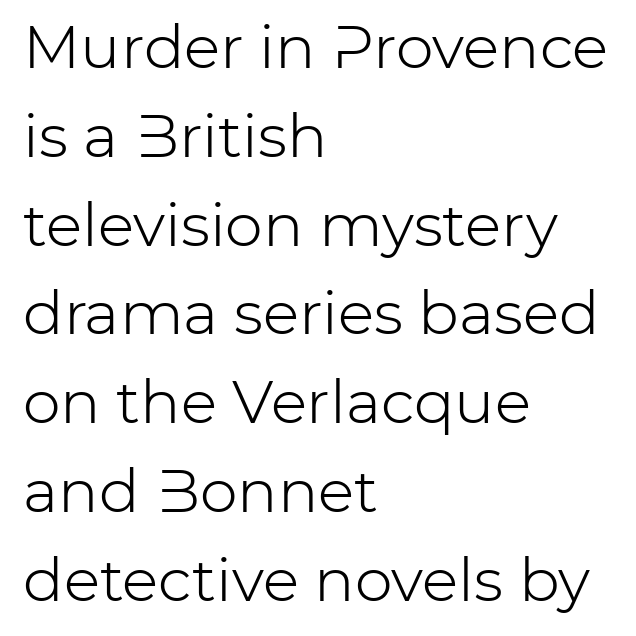
The image shows 60 px light sans-serif type, upright; set left-aligned, normal line spacing (1.48x), normal letter spacing, not underlined; low stroke contrast and a medium x-height.
